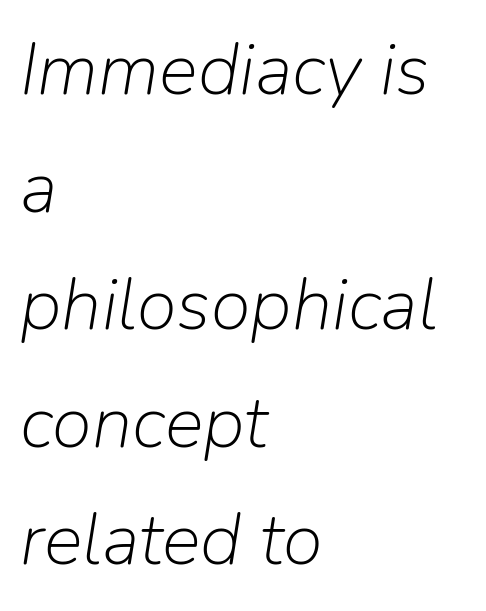
{"italic": "yes", "lean": "right", "slant_degrees": 9, "bold": "no", "weight": "light", "width": "normal", "stroke_contrast": "low", "x_height": "medium", "monospaced": "no", "underline": "no", "align": "left", "line_spacing": "normal", "line_spacing_ratio": 1.61, "letter_spacing": "normal", "letter_spacing_em": 0.0, "glyph_px": 73}
